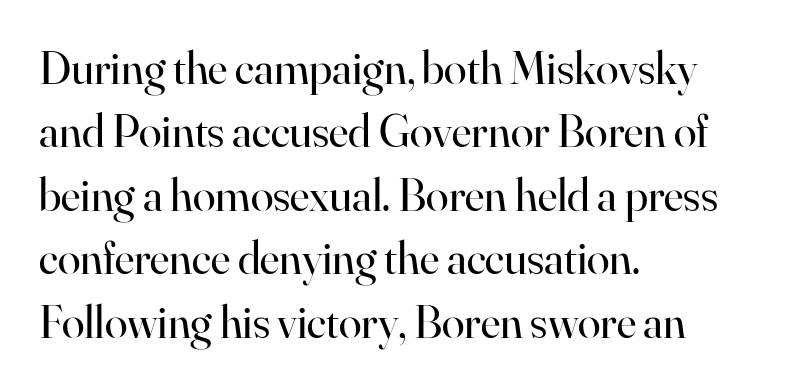
{"serif": "yes", "italic": "no", "bold": "no", "weight": "regular", "width": "normal", "stroke_contrast": "high", "x_height": "small", "monospaced": "no", "underline": "no", "align": "left", "line_spacing": "normal", "line_spacing_ratio": 1.38, "letter_spacing": "normal", "letter_spacing_em": 0.0, "glyph_px": 46}
